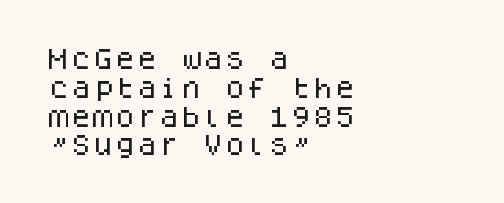
{"italic": "no", "underline": "no", "align": "left", "line_spacing": "normal", "line_spacing_ratio": 1.31, "letter_spacing": "normal", "letter_spacing_em": 0.0, "glyph_px": 22}
